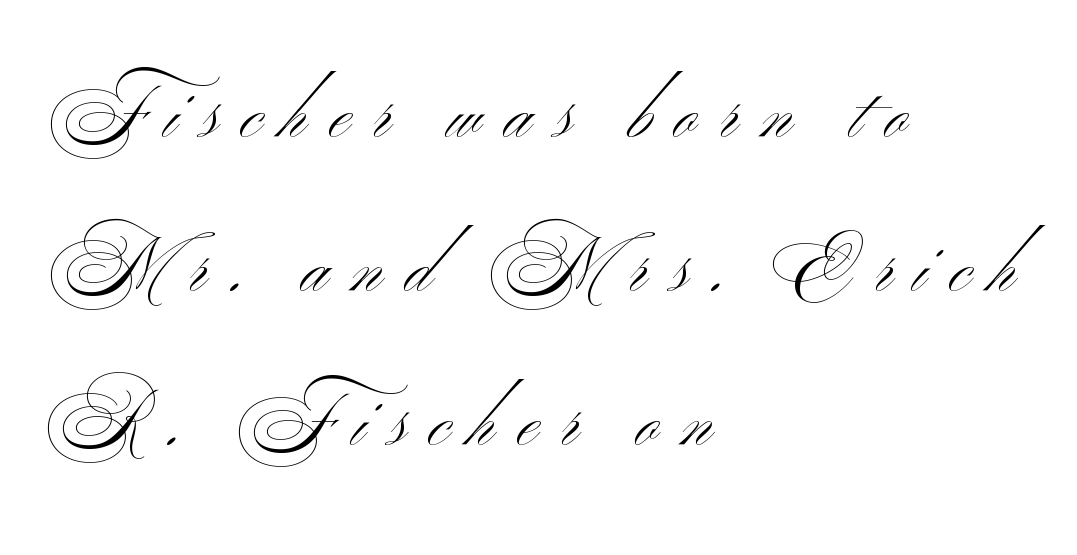
Q: Is the text bold? A: No.
Q: Is the typeface a serif or a sans-serif typeface? A: Sans-serif.
Q: Is the text underlined? A: No.
Q: How is the paragraph aligned? A: Left-aligned.
Q: Is the spacing between letters normal or unusually wide? A: Unusually wide.
Q: Is the spacing between lines tight, normal or loose? A: Loose.
Q: Width (condensed, normal, or wide)? A: Wide.
Q: Stroke contrast? A: Medium.
Q: x-height? A: Small.
Q: Monospaced? A: No.
